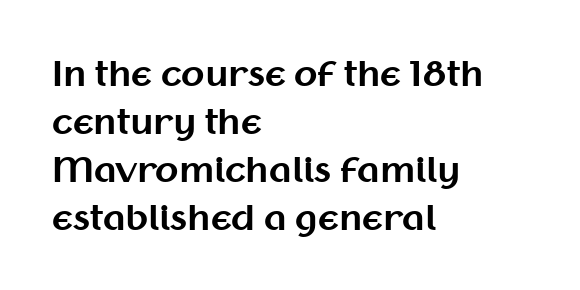
The image shows 34 px bold sans-serif type, upright; set left-aligned, normal line spacing (1.41x), normal letter spacing, not underlined; medium stroke contrast and a medium x-height.
